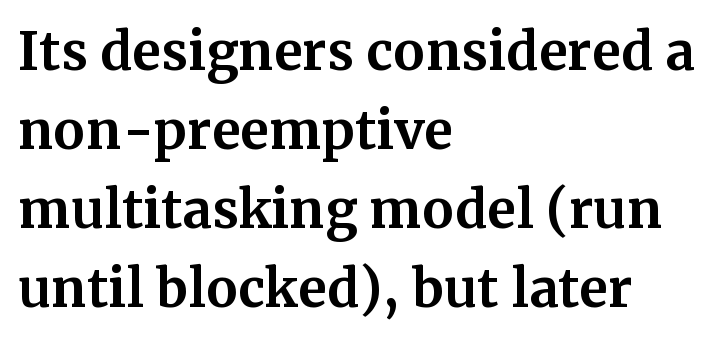
The image shows 52 px bold serif type, upright; set left-aligned, normal line spacing (1.52x), normal letter spacing, not underlined; medium stroke contrast and a medium x-height.
